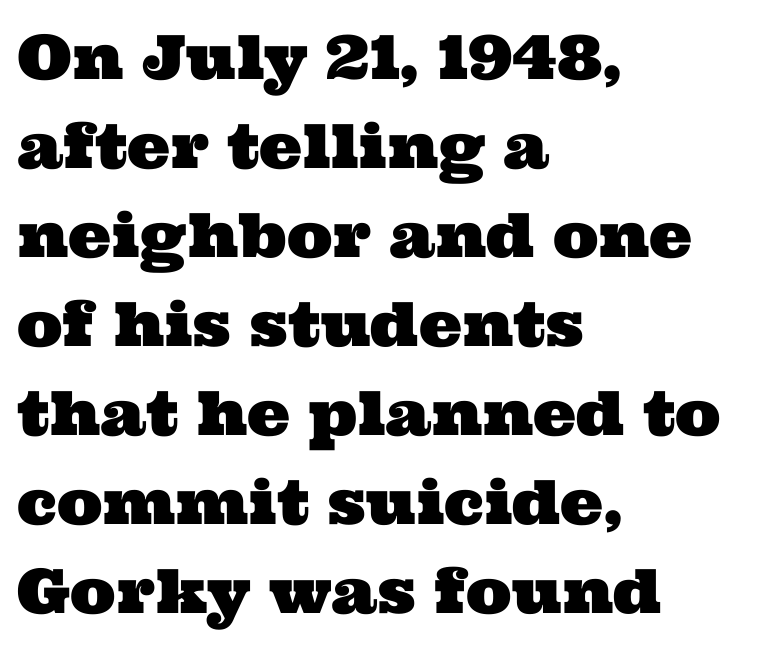
The letters advance in unequal steps, a hallmark of proportional type. Caption: multi-line text, flush left, ragged right. Compared with typical body copy, the letter spacing here is the same. Horizontal bands of white between lines are of average thickness. The area under the type is left untouched.
